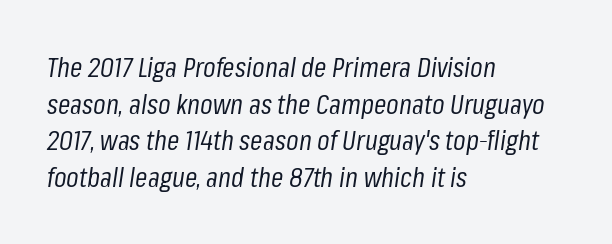
The image shows 28 px regular-weight, condensed type, italic (leaning right); set left-aligned, normal line spacing (1.31x), normal letter spacing, not underlined; low stroke contrast and a medium x-height.
